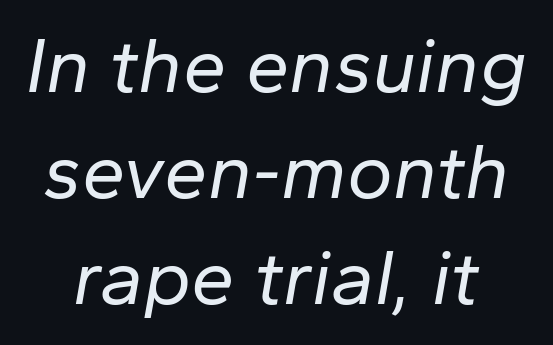
The image shows 78 px regular-weight type, italic (leaning right); set normal line spacing (1.36x), normal letter spacing, not underlined; low stroke contrast and a medium x-height.
